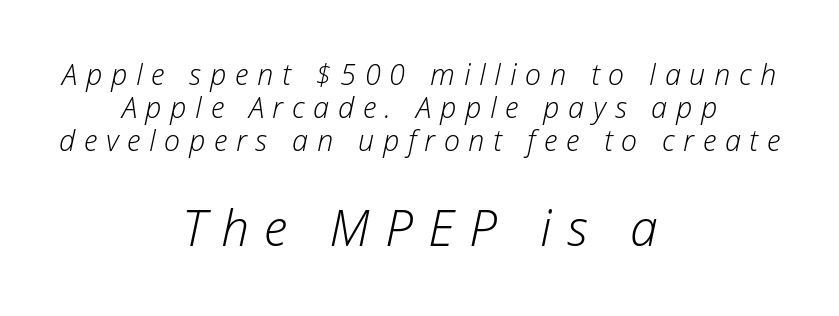
Q: Is the text bold? A: No.
Q: Is the text italic (slanted)? A: Yes, it leans right by about 12 degrees.
Q: Is the text underlined? A: No.
Q: How is the paragraph aligned? A: Centered.
Q: Is the spacing between letters normal or unusually wide? A: Unusually wide.
Q: Is the spacing between lines tight, normal or loose? A: Tight.
Q: Which block of text is set in a larger size, the first (top) or the second (bottom)? A: The second (bottom) one.
Q: Width (condensed, normal, or wide)? A: Normal.
Q: Stroke contrast? A: Low.
Q: x-height? A: Medium.
Q: Monospaced? A: No.
